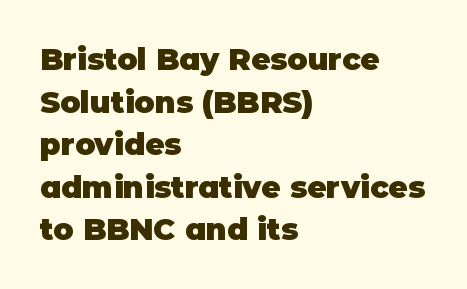
The image shows 30 px heavy sans-serif type, upright; set left-aligned, normal line spacing (1.42x), normal letter spacing, not underlined; low stroke contrast and a large x-height.
